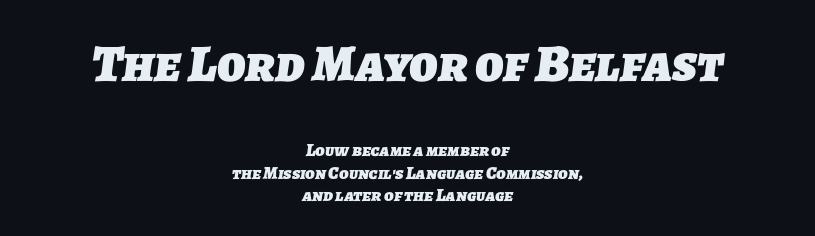
Q: Is the text bold? A: Yes.
Q: Is the typeface a serif or a sans-serif typeface? A: Sans-serif.
Q: Is the text underlined? A: No.
Q: How is the paragraph aligned? A: Centered.
Q: Is the spacing between letters normal or unusually wide? A: Normal.
Q: Is the spacing between lines tight, normal or loose? A: Normal.
Q: Which block of text is set in a larger size, the first (top) or the second (bottom)? A: The first (top) one.
Q: Width (condensed, normal, or wide)? A: Normal.
Q: Stroke contrast? A: Low.
Q: x-height? A: Medium.
Q: Monospaced? A: No.
